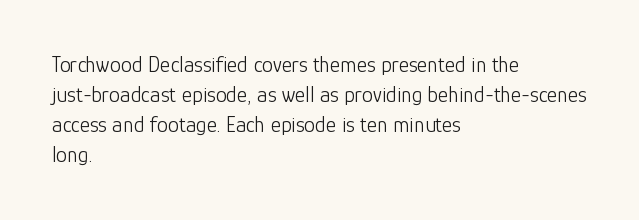
The image shows 22 px text type, upright; set left-aligned, normal line spacing (1.37x), normal letter spacing, not underlined.
